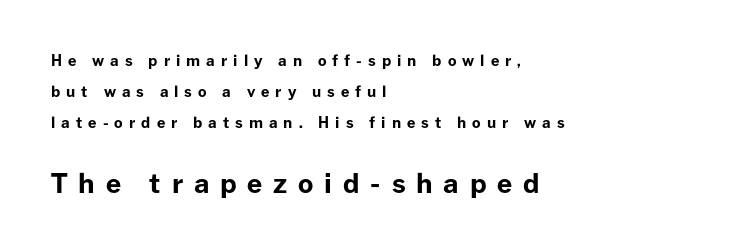
The strip under each line holds only bare page. Style check: upright. Honestly, the rows look like they've been pulled way apart. Someone cranked the tracking dial way up on this one. This is heavy type, rendered in bold.
